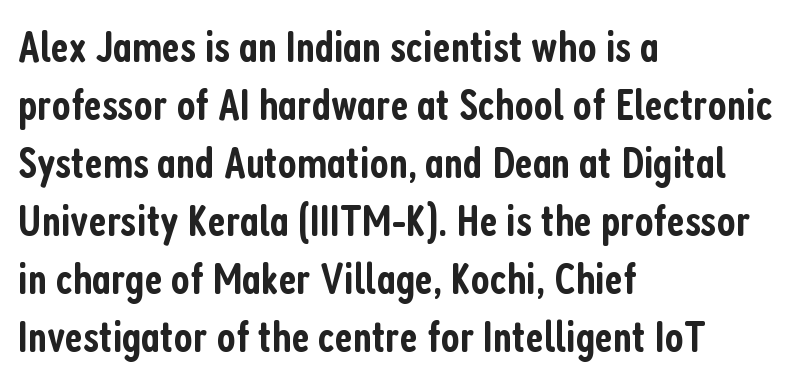
{"serif": "no", "italic": "no", "bold": "semi", "weight": "semibold", "width": "condensed", "stroke_contrast": "low", "x_height": "medium", "monospaced": "no", "underline": "no", "align": "left", "line_spacing": "normal", "line_spacing_ratio": 1.29, "letter_spacing": "normal", "letter_spacing_em": 0.0, "glyph_px": 45}
